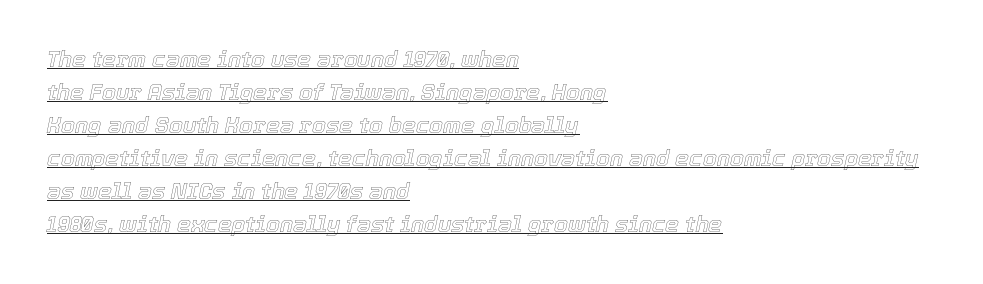
This rendering features underlined lettering. The passage shown has conventional tracking throughout. A student would call this left alignment; a typographer would say flush left, rag right. If you measured baseline to baseline, you'd find a middling distance.
